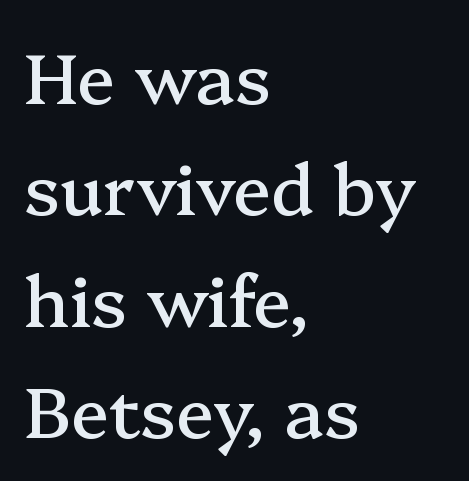
{"serif": "yes", "italic": "no", "width": "normal", "stroke_contrast": "medium", "x_height": "medium", "monospaced": "no", "underline": "no", "align": "left", "line_spacing": "normal", "line_spacing_ratio": 1.57, "letter_spacing": "normal", "letter_spacing_em": 0.0, "glyph_px": 71}
